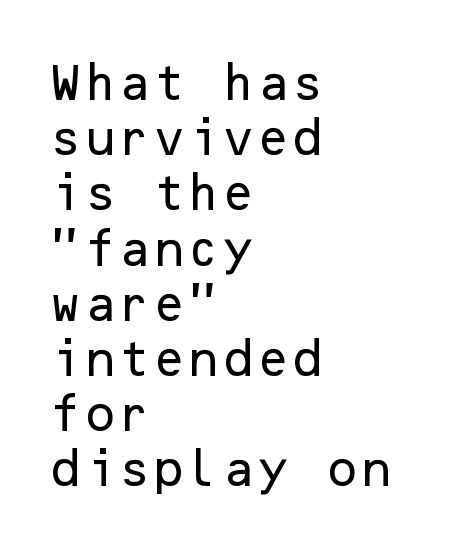
Q: Is the text italic (slanted)? A: No, it is upright.
Q: Is the typeface a serif or a sans-serif typeface? A: Sans-serif.
Q: Is the text underlined? A: No.
Q: How is the paragraph aligned? A: Left-aligned.
Q: Is the spacing between letters normal or unusually wide? A: Normal.
Q: Is the spacing between lines tight, normal or loose? A: Normal.
Q: Width (condensed, normal, or wide)? A: Normal.
Q: Stroke contrast? A: Low.
Q: x-height? A: Medium.
